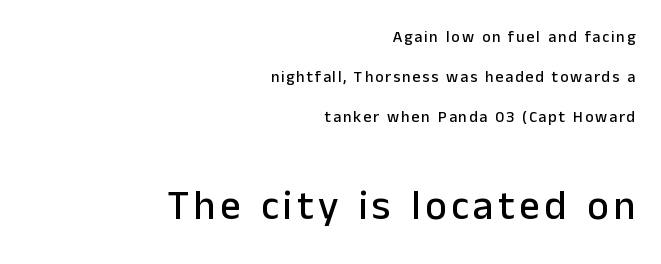
{"serif": "no", "italic": "no", "width": "normal", "stroke_contrast": "low", "x_height": "medium", "monospaced": "no", "underline": "no", "align": "right", "line_spacing": "loose", "line_spacing_ratio": 2.49, "larger_block": "second", "size_ratio": 2.56, "glyph_px": 41}
